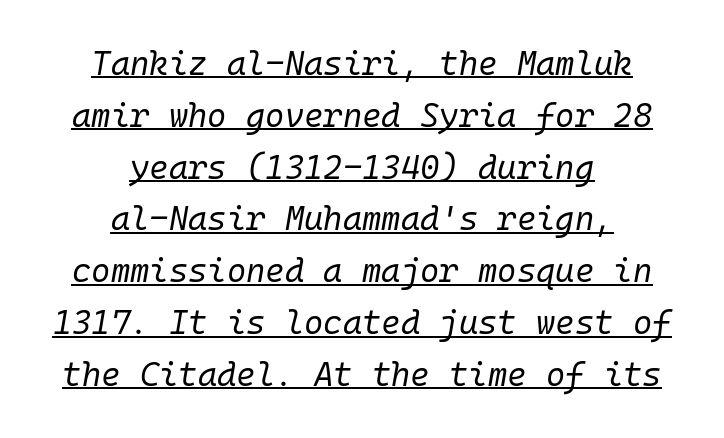
{"italic": "yes", "lean": "right", "slant_degrees": 10, "bold": "no", "weight": "regular", "width": "normal", "stroke_contrast": "low", "x_height": "medium", "monospaced": "yes", "underline": "yes", "align": "center", "line_spacing": "normal", "line_spacing_ratio": 1.57, "letter_spacing": "normal", "letter_spacing_em": 0.0, "glyph_px": 33}
